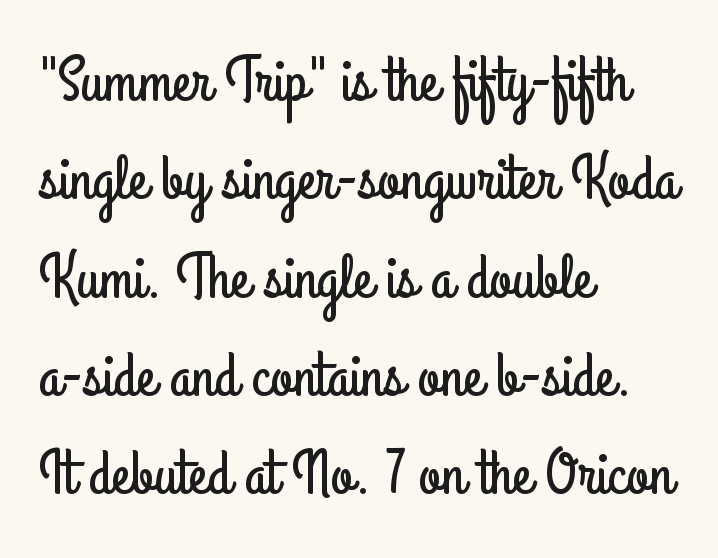
The image shows 63 px condensed sans-serif type; set left-aligned, normal line spacing (1.56x), normal letter spacing, not underlined; low stroke contrast and a small x-height.
